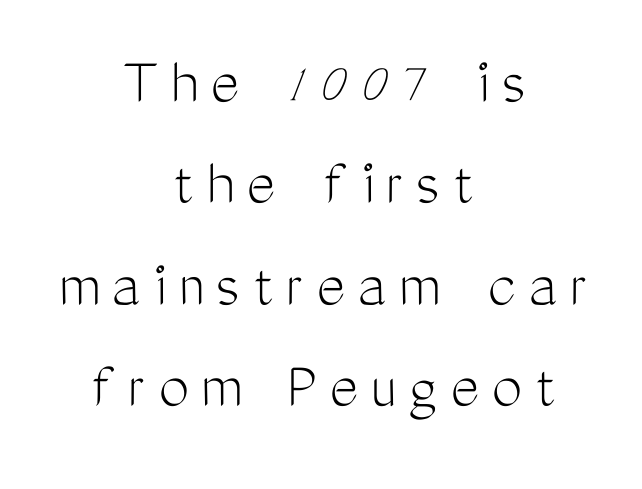
{"serif": "no", "italic": "no", "bold": "no", "weight": "light", "width": "condensed", "stroke_contrast": "medium", "x_height": "medium", "monospaced": "no", "underline": "no", "align": "center", "line_spacing": "normal", "line_spacing_ratio": 1.49, "glyph_px": 68}
